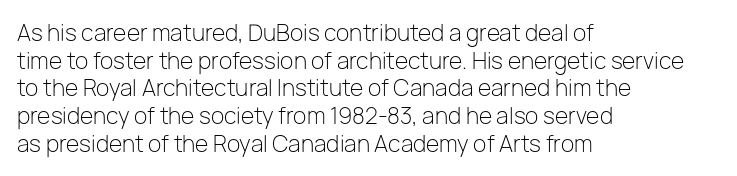
The typeface has the unassuming heft of standard copy or less. Vertical strokes here are truly vertical. A clean baseline with only descenders dipping below it. Default kerning and tracking; the words read as compact shapes.
